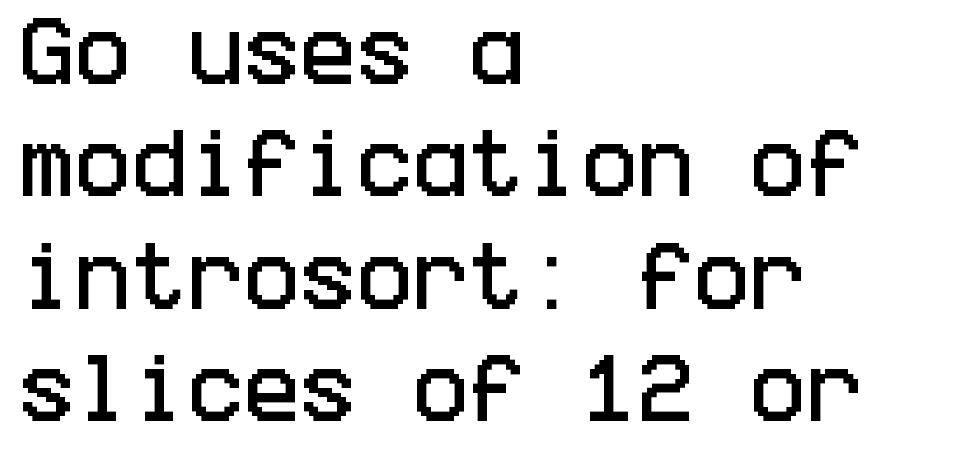
Q: Is the text italic (slanted)? A: No, it is upright.
Q: Is the typeface a serif or a sans-serif typeface? A: Sans-serif.
Q: Is the text underlined? A: No.
Q: How is the paragraph aligned? A: Left-aligned.
Q: Is the spacing between letters normal or unusually wide? A: Normal.
Q: Is the spacing between lines tight, normal or loose? A: Normal.
Q: Width (condensed, normal, or wide)? A: Condensed.
Q: Stroke contrast? A: Low.
Q: x-height? A: Large.
